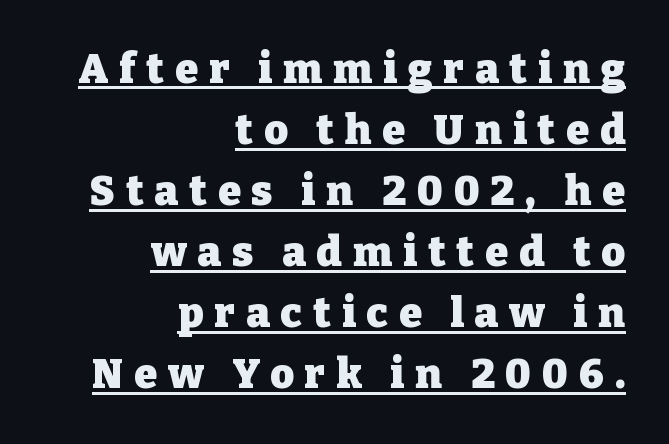
The image shows 41 px heavy serif type, upright; set right-aligned, normal line spacing (1.49x), unusually wide letter spacing (+0.27 em), underlined; low stroke contrast and a medium x-height.
